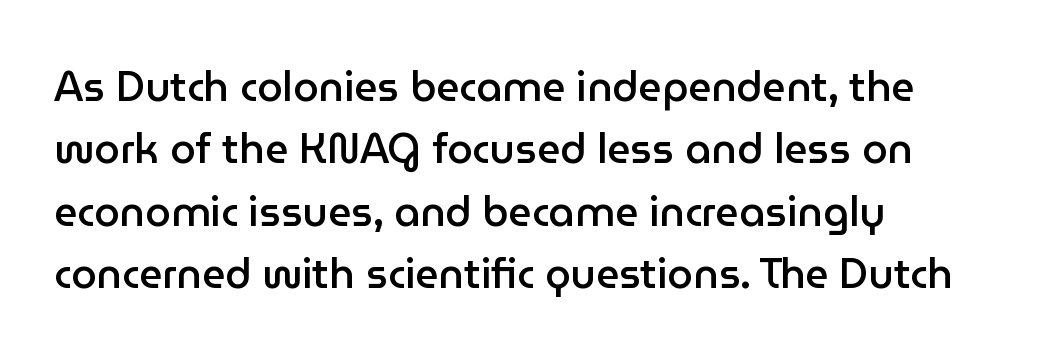
The image shows 41 px semibold sans-serif type, upright; set left-aligned, normal line spacing (1.52x), normal letter spacing, not underlined; low stroke contrast and a medium x-height.
